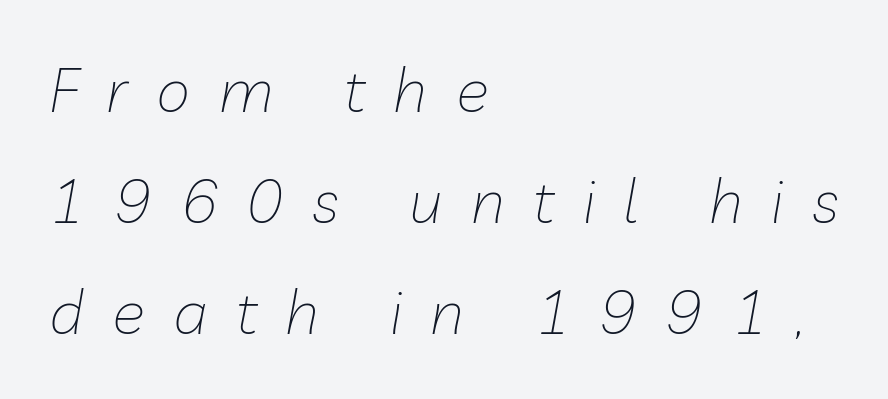
The image shows 62 px thin type, italic (leaning right); set left-aligned, line spacing 1.79x, unusually wide letter spacing (+0.46 em), not underlined; low stroke contrast and a medium x-height.
